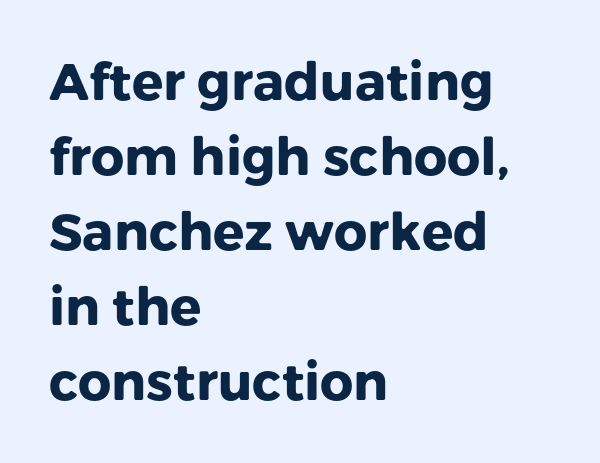
{"serif": "no", "italic": "no", "bold": "yes", "weight": "heavy", "width": "normal", "stroke_contrast": "low", "x_height": "medium", "monospaced": "no", "underline": "no", "align": "left", "line_spacing": "normal", "line_spacing_ratio": 1.44, "letter_spacing": "normal", "letter_spacing_em": 0.0, "glyph_px": 52}
